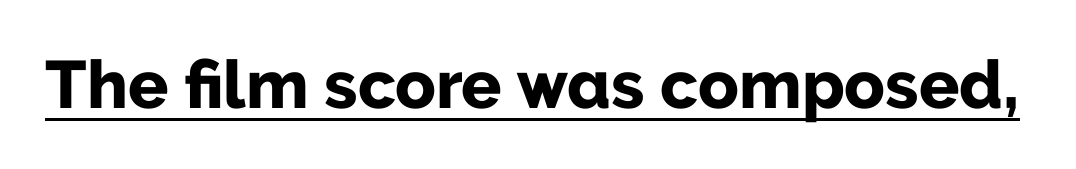
Caption: lettering with a line underneath. The letters sit at their default tracking, neither squeezed nor spread. I'd describe the lettering as bold — thick and assertive. Every stem runs plumb, perpendicular to the baseline.
